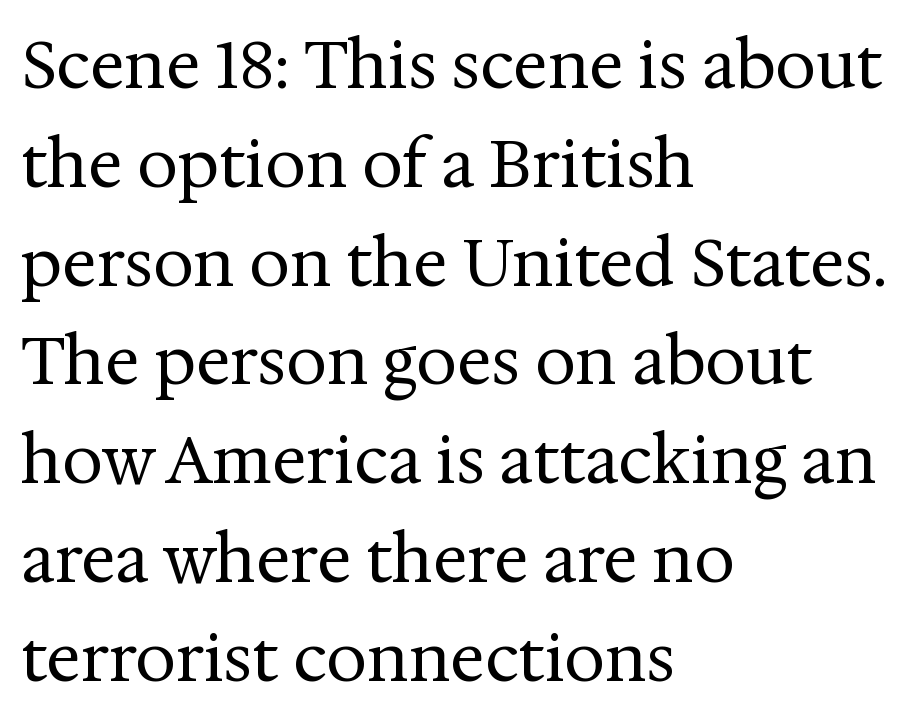
Q: Is the text bold? A: No.
Q: Is the text italic (slanted)? A: No, it is upright.
Q: Is the typeface a serif or a sans-serif typeface? A: Serif.
Q: Is the text underlined? A: No.
Q: How is the paragraph aligned? A: Left-aligned.
Q: Is the spacing between letters normal or unusually wide? A: Normal.
Q: Is the spacing between lines tight, normal or loose? A: Normal.
Q: Width (condensed, normal, or wide)? A: Normal.
Q: Stroke contrast? A: Medium.
Q: x-height? A: Medium.
Q: Monospaced? A: No.
